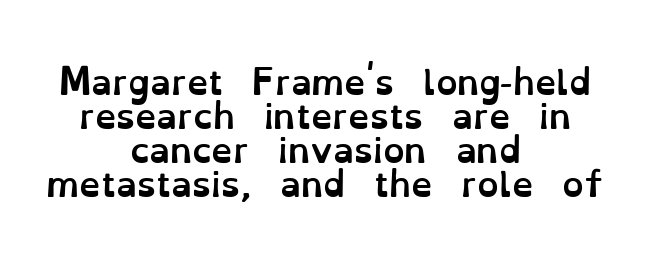
Typeset on center — no edge is straight. The glyphs have the mass of a bold cut. The words here are not underlined. Spacing verdict: proportional, widths tailored to each character. The typography opts for an upright posture over an oblique one.
